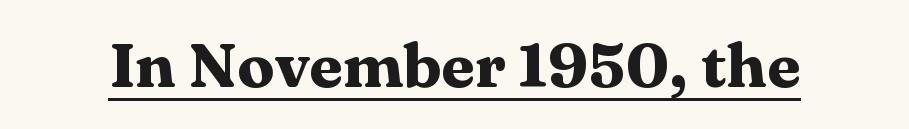
The image shows 62 px heavy, wide serif type, upright; set normal letter spacing, underlined; medium stroke contrast and a medium x-height.
